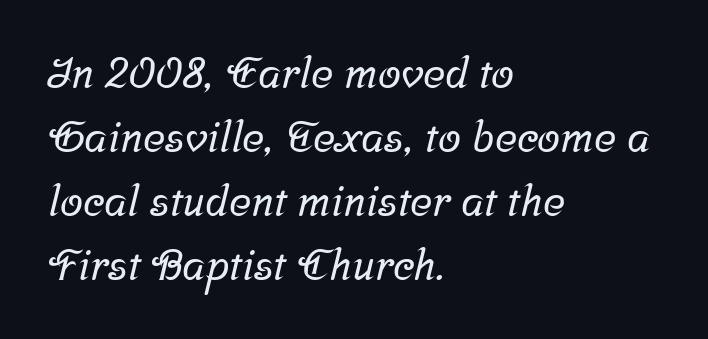
The image shows 42 px text type; set left-aligned, normal line spacing (1.52x), normal letter spacing, not underlined; low stroke contrast and a medium x-height.
